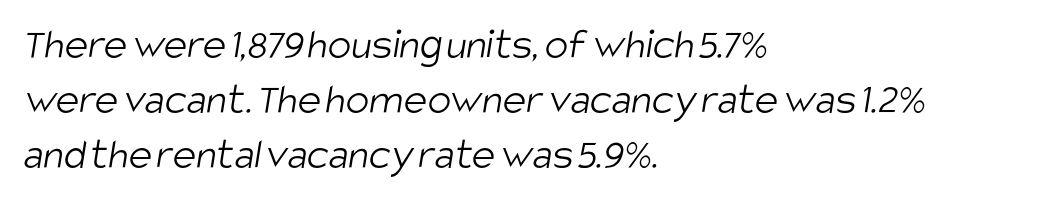
Q: Is the text bold? A: No.
Q: Is the typeface a serif or a sans-serif typeface? A: Sans-serif.
Q: Is the text underlined? A: No.
Q: How is the paragraph aligned? A: Left-aligned.
Q: Is the spacing between letters normal or unusually wide? A: Normal.
Q: Is the spacing between lines tight, normal or loose? A: Normal.
Q: Width (condensed, normal, or wide)? A: Condensed.
Q: Stroke contrast? A: Low.
Q: x-height? A: Large.
Q: Monospaced? A: No.
